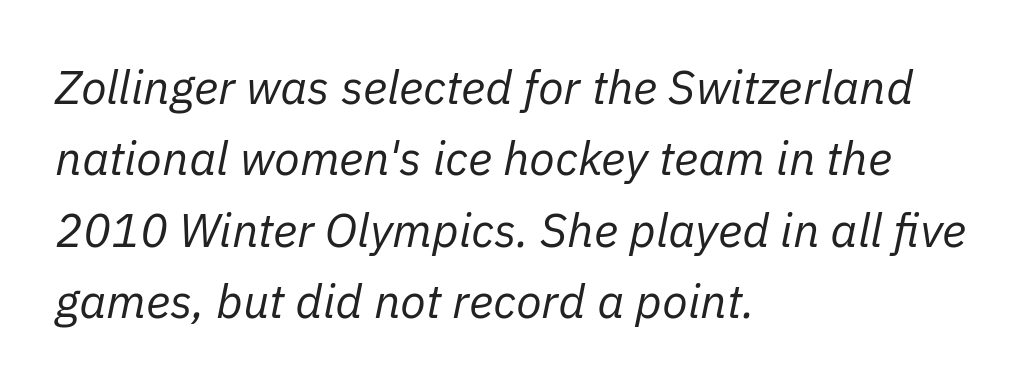
The image shows 47 px regular-weight type, italic (leaning right); set left-aligned, normal line spacing (1.52x), normal letter spacing, not underlined; low stroke contrast and a medium x-height.
